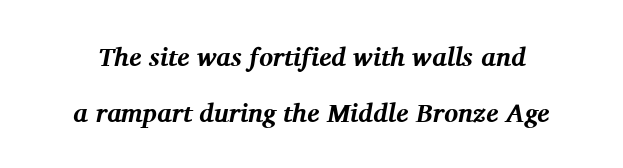
The image shows 26 px bold type, italic (leaning right); set loose line spacing (2.15x), normal letter spacing, not underlined.
